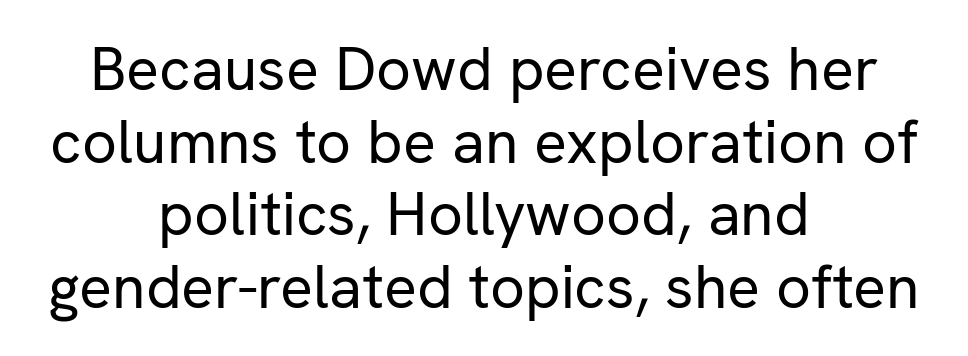
The image shows 61 px regular-weight sans-serif type, upright; set centered, line spacing 1.19x, normal letter spacing, not underlined; low stroke contrast and a medium x-height.
